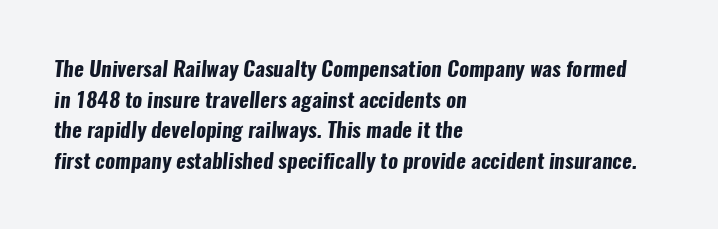
Q: Is the text bold? A: Yes.
Q: Is the text underlined? A: No.
Q: How is the paragraph aligned? A: Left-aligned.
Q: Is the spacing between letters normal or unusually wide? A: Normal.
Q: Is the spacing between lines tight, normal or loose? A: Normal.
